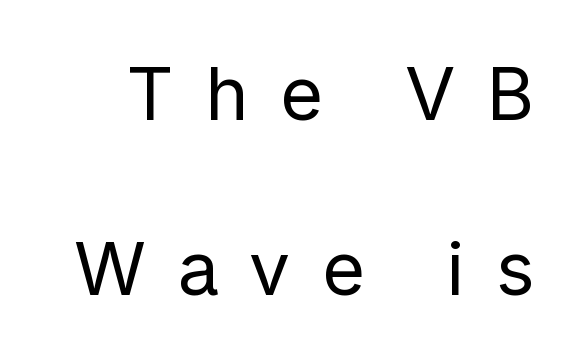
Loosely led — the rows are spread out. Is the type heavy? It reads as light-to-regular instead. These lines are rendered in a variable-pitch font. The type is letterspaced generously, with wide tracking. Ordinary non-slanted type is in use.
